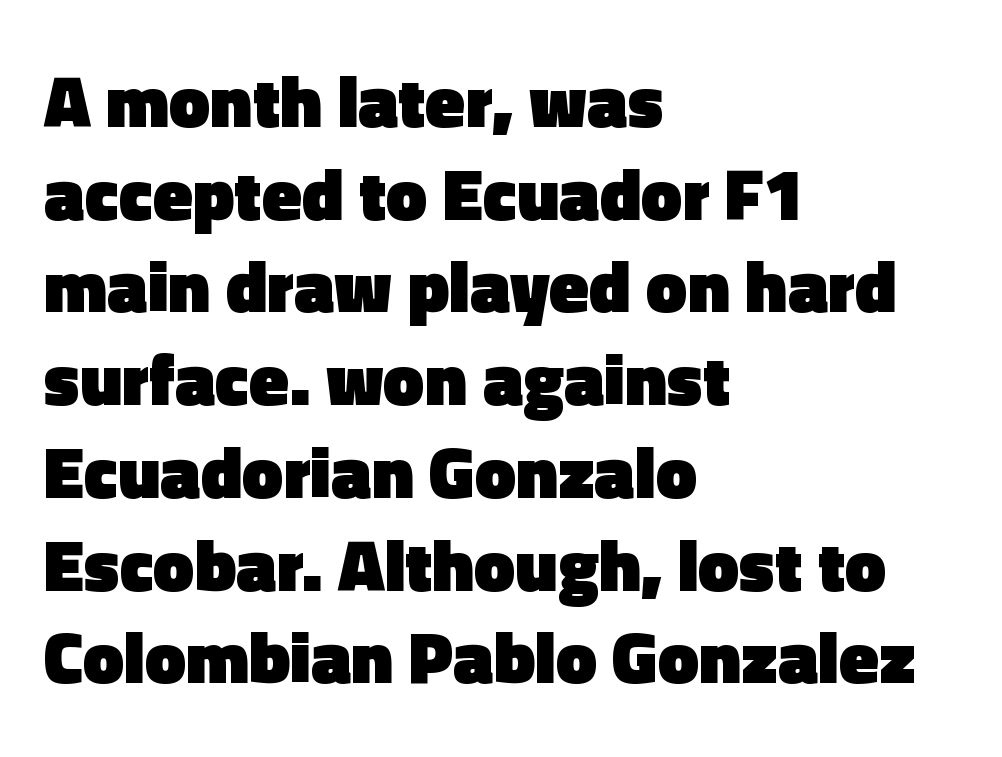
{"serif": "no", "italic": "no", "bold": "yes", "weight": "heavy", "width": "normal", "x_height": "medium", "monospaced": "no", "underline": "no", "align": "left", "line_spacing": "normal", "line_spacing_ratio": 1.27, "letter_spacing": "normal", "letter_spacing_em": 0.0, "glyph_px": 73}
